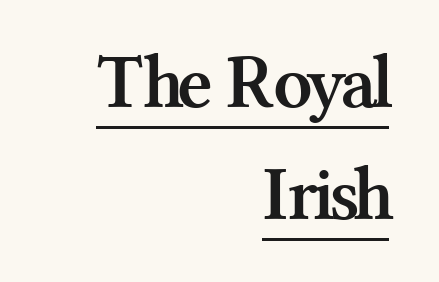
The image shows 77 px semibold serif type, upright; set right-aligned, normal line spacing (1.46x), normal letter spacing, underlined; medium stroke contrast and a medium x-height.
